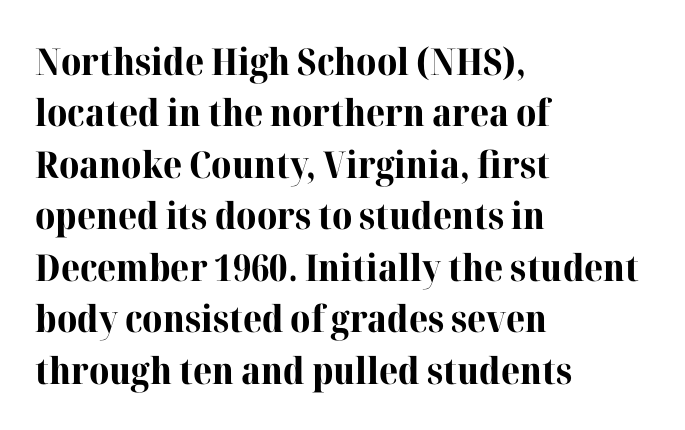
{"serif": "yes", "italic": "no", "bold": "yes", "weight": "bold", "width": "normal", "stroke_contrast": "high", "x_height": "medium", "monospaced": "no", "underline": "no", "align": "left", "line_spacing": "normal", "line_spacing_ratio": 1.39, "letter_spacing": "normal", "letter_spacing_em": 0.0, "glyph_px": 37}
